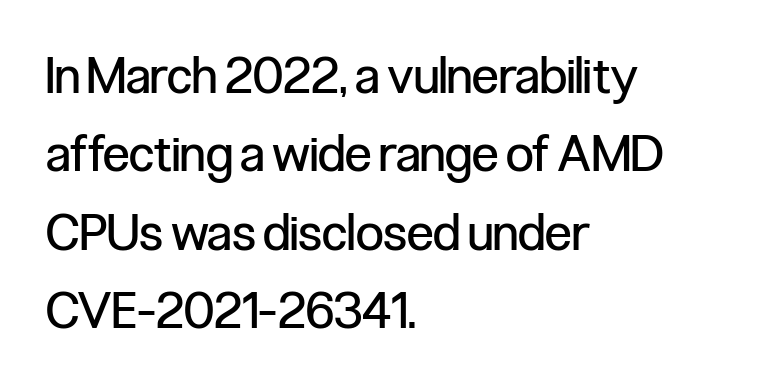
Check the space under the baseline: it is left empty. Is there any slant? The stems are plumb. Proportional: the letters do not fall into vertical columns. Caption: face not bold, strokes unweighted. Look at the tracking — it's just the regular setting, nothing added. Each letter's strokes conclude bluntly, with no projecting serifs.
